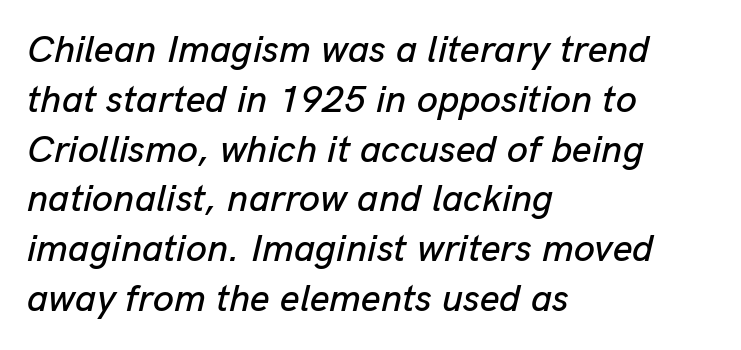
{"italic": "yes", "lean": "right", "slant_degrees": 13, "width": "normal", "stroke_contrast": "low", "x_height": "medium", "monospaced": "no", "underline": "no", "align": "left", "line_spacing": "normal", "line_spacing_ratio": 1.31, "letter_spacing": "normal", "letter_spacing_em": 0.0, "glyph_px": 38}
